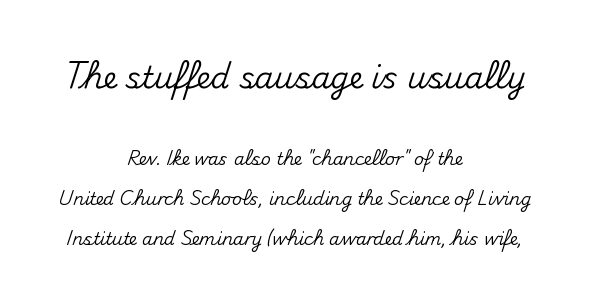
The image shows 30 px sans-serif type; set centered, loose line spacing (2.35x), normal letter spacing, not underlined; the first (top) block is 1.76x larger; medium stroke contrast and a small x-height.
